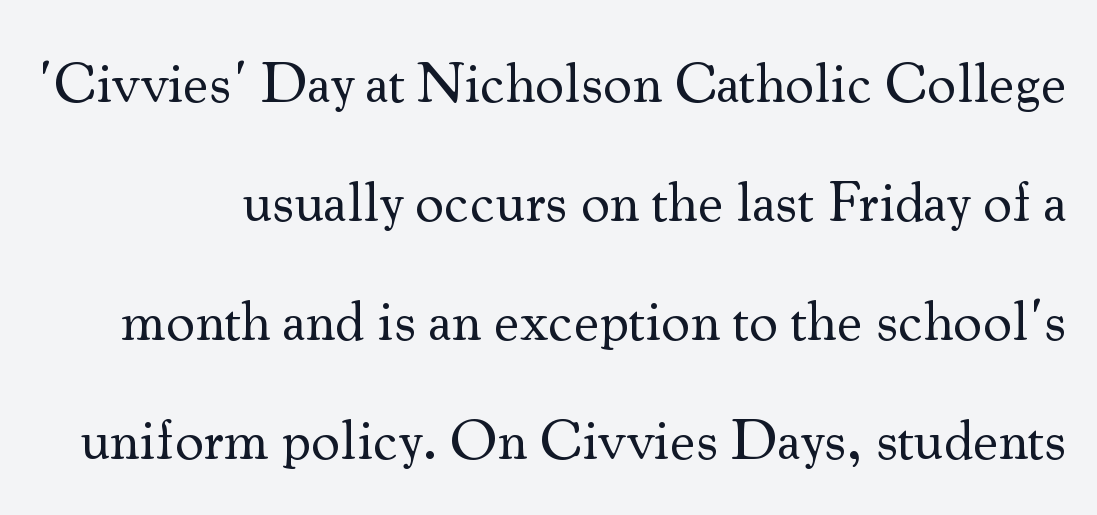
The image shows 57 px regular-weight serif type, upright; set loose line spacing (2.09x), normal letter spacing, not underlined; medium stroke contrast and a small x-height.
